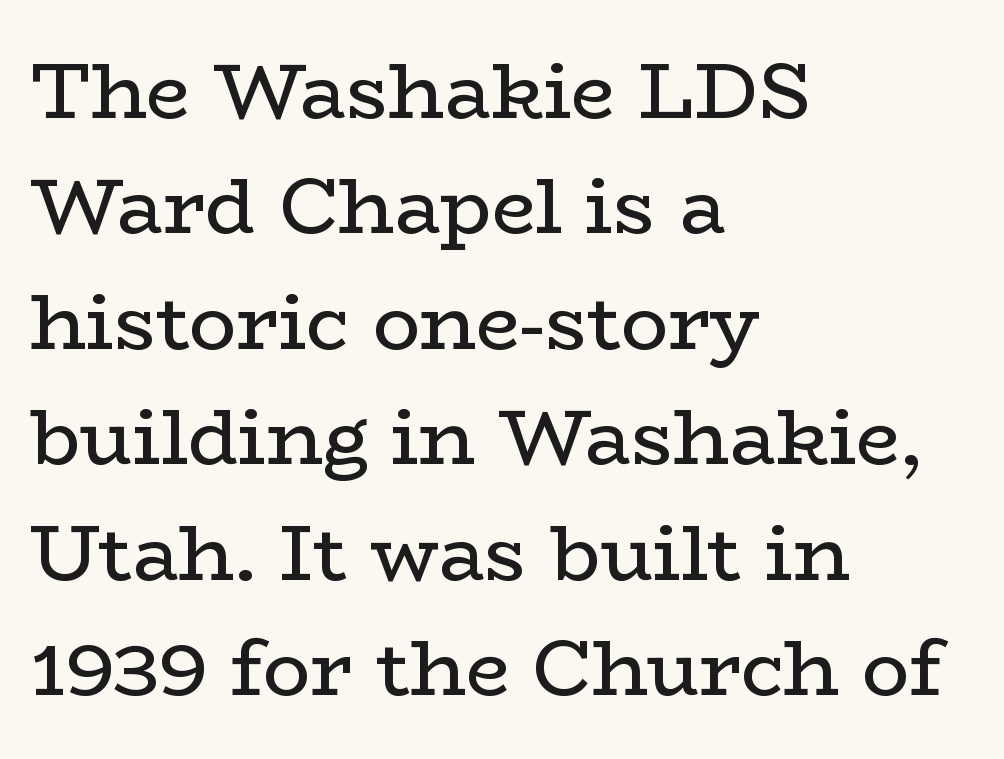
Nothing unusual about the tracking: characters are spaced as the font intends. Proportional: the letters do not fall into vertical columns. Weight: not bold — regular or lighter. Italic? Not at all — the glyphs are vertical. Reading down the column, the eye jumps a familiar distance to each next line. Visually the block forms a straight wall on the left and a jagged coastline on the right.
